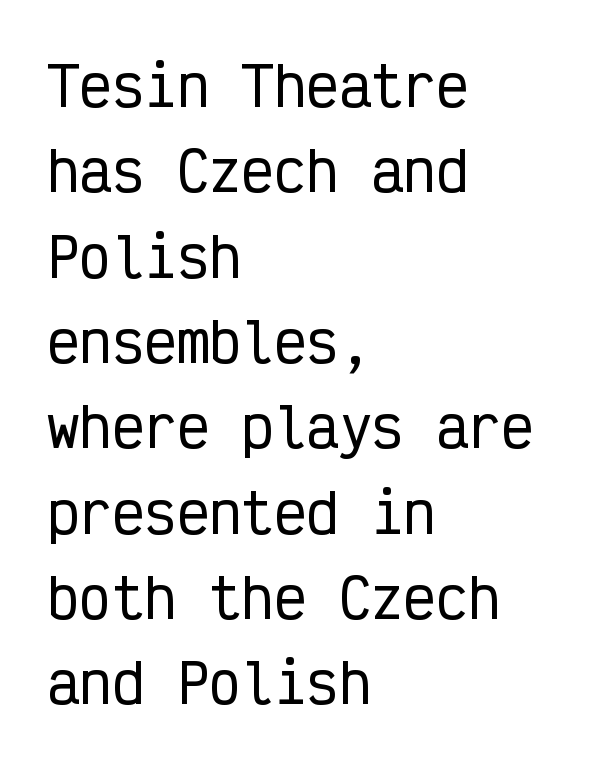
The image shows 54 px condensed sans-serif type, upright, monospaced; set left-aligned, normal line spacing (1.58x), normal letter spacing, not underlined; low stroke contrast and a medium x-height.
